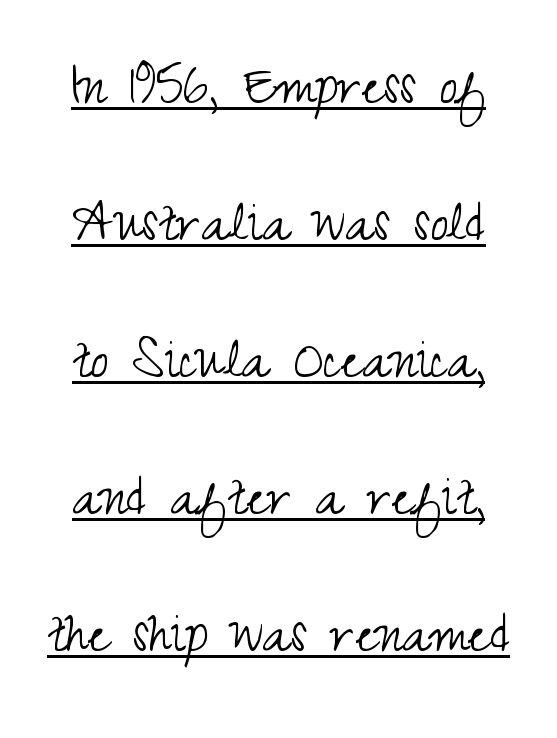
Style check: upright. Ink coverage per letter is moderate at most. Observe the ordinary spacing: letters are neighbours, not strangers. Letterform terminals end flat and unadorned throughout the passage. In terms of leading, this rendering errs on the spacious side. The letters advance in unequal steps, a hallmark of proportional type.
